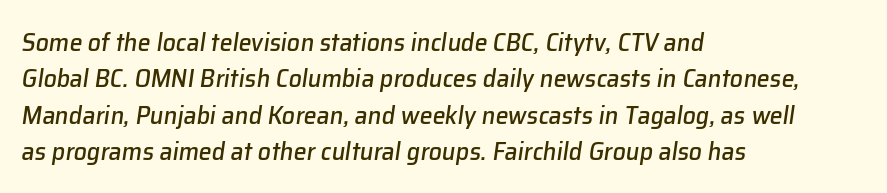
Q: Is the text italic (slanted)? A: Yes, it leans right by about 8 degrees.
Q: Is the text underlined? A: No.
Q: How is the paragraph aligned? A: Left-aligned.
Q: Is the spacing between letters normal or unusually wide? A: Normal.
Q: Is the spacing between lines tight, normal or loose? A: Normal.
